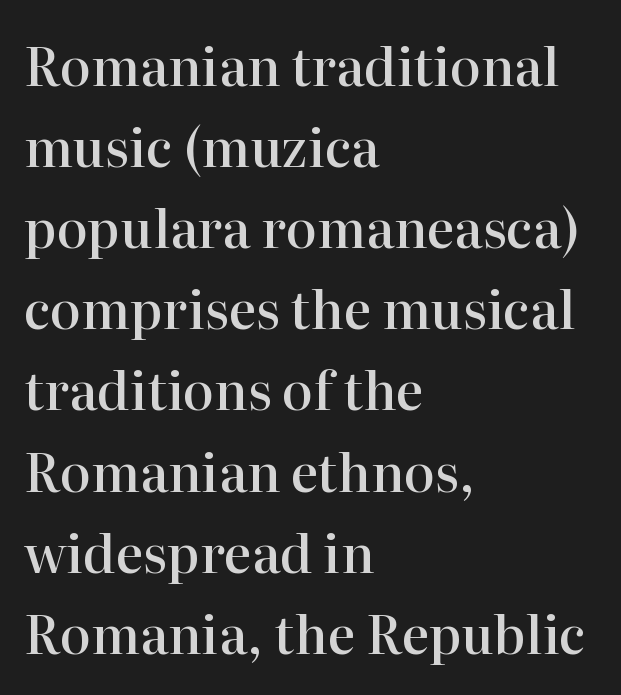
Q: Is the text bold? A: Semi-bold.
Q: Is the text italic (slanted)? A: No, it is upright.
Q: Is the typeface a serif or a sans-serif typeface? A: Serif.
Q: Is the text underlined? A: No.
Q: How is the paragraph aligned? A: Left-aligned.
Q: Is the spacing between letters normal or unusually wide? A: Normal.
Q: Is the spacing between lines tight, normal or loose? A: Normal.
Q: Width (condensed, normal, or wide)? A: Normal.
Q: Stroke contrast? A: High.
Q: x-height? A: Medium.
Q: Monospaced? A: No.
